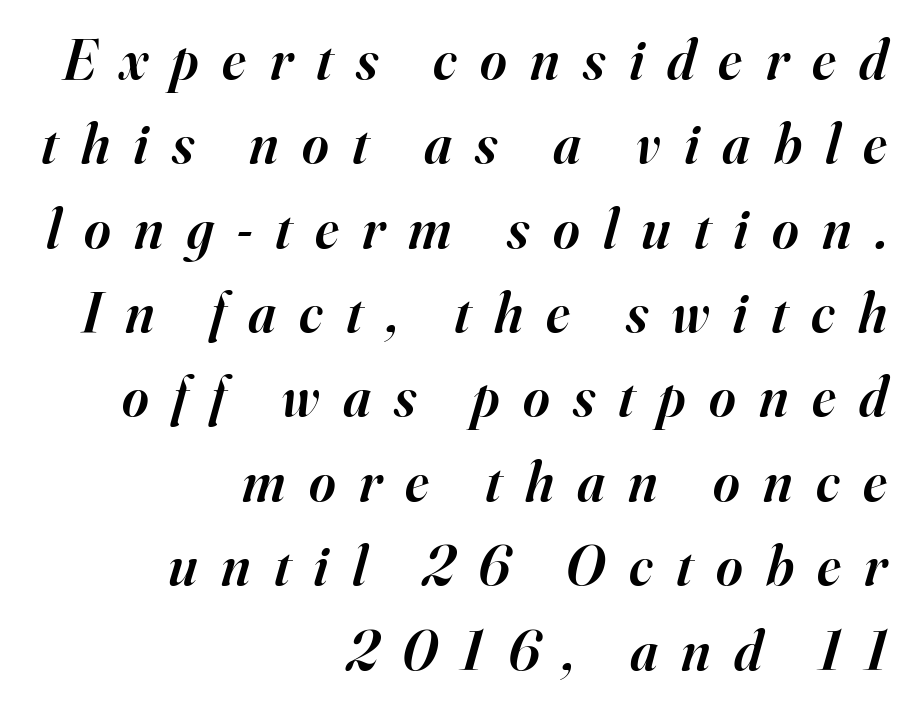
The image shows 57 px semibold serif type, italic (leaning right); set right-aligned, normal line spacing (1.48x), unusually wide letter spacing (+0.41 em), not underlined; high stroke contrast and a small x-height.
